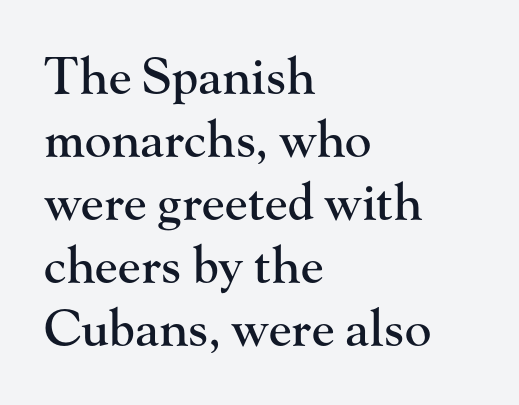
{"serif": "yes", "italic": "no", "width": "normal", "stroke_contrast": "high", "x_height": "small", "monospaced": "no", "underline": "no", "align": "left", "line_spacing": "normal", "line_spacing_ratio": 1.26, "letter_spacing": "normal", "letter_spacing_em": 0.0, "glyph_px": 50}
